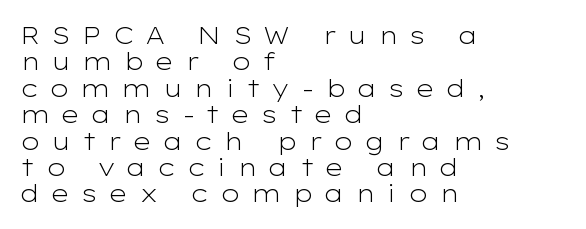
In terms of letterspacing, this is a distinctly airy, spread setting. The zone under the glyphs is completely vacant. These lines stack with their left ends in a neat column. A typesetter would mark this as roman, not italic. In terms of leading, this rendering errs on the cramped side. The weight would be labelled regular, book, light, or lighter still.
